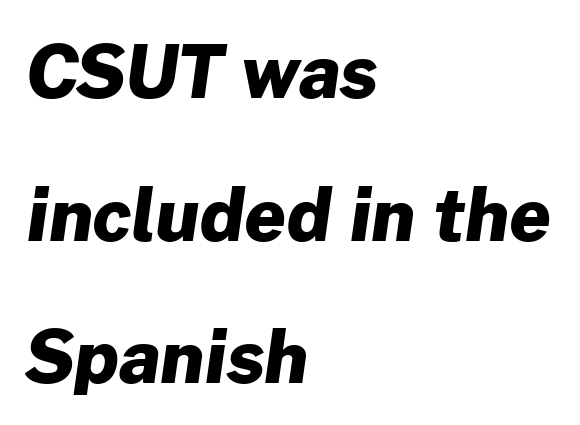
The words here are not underlined. The typesetting leans heavy: a genuine bold. Looks like regular typesetting: each glyph gets only the width it needs. The vertical gap from one line to the next is large.
